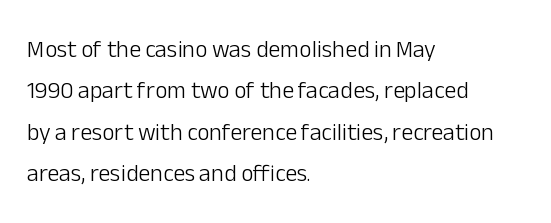
{"italic": "no", "bold": "no", "underline": "no", "align": "left", "line_spacing_ratio": 1.72, "letter_spacing": "normal", "letter_spacing_em": 0.0, "glyph_px": 24}
